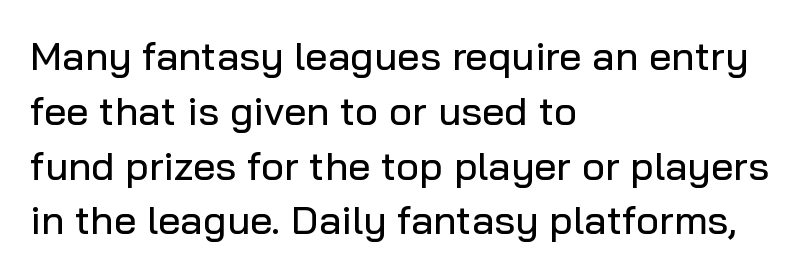
{"serif": "no", "italic": "no", "width": "normal", "stroke_contrast": "low", "x_height": "medium", "monospaced": "no", "underline": "no", "align": "left", "line_spacing": "normal", "line_spacing_ratio": 1.37, "letter_spacing": "normal", "letter_spacing_em": 0.0, "glyph_px": 40}
